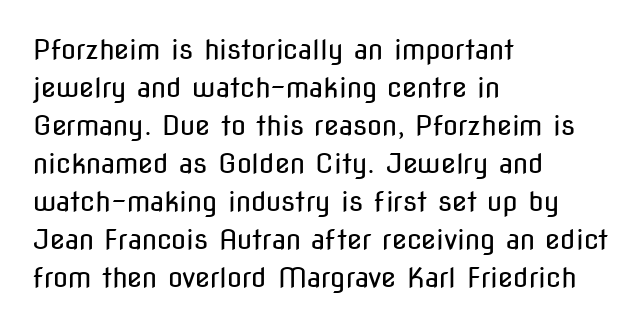
Q: Is the text bold? A: No.
Q: Is the text italic (slanted)? A: No, it is upright.
Q: Is the text underlined? A: No.
Q: How is the paragraph aligned? A: Left-aligned.
Q: Is the spacing between letters normal or unusually wide? A: Normal.
Q: Is the spacing between lines tight, normal or loose? A: Normal.
